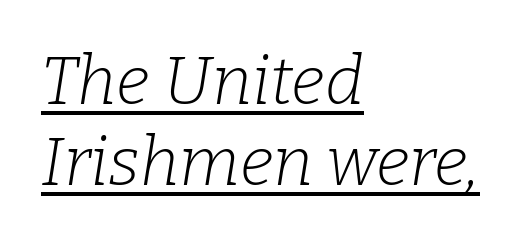
Do the characters align in a grid? No, the font is proportional. Horizontally, the lines are justified to the leading edge only. Letters have the restrained weight of plain body copy at most. Letter spacing: default.
